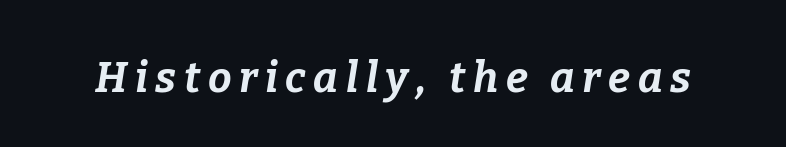
Q: Is the text bold? A: Yes.
Q: Is the text italic (slanted)? A: Yes, it leans right by about 9 degrees.
Q: Is the text underlined? A: No.
Q: Width (condensed, normal, or wide)? A: Normal.
Q: Stroke contrast? A: Low.
Q: x-height? A: Medium.
Q: Monospaced? A: No.
